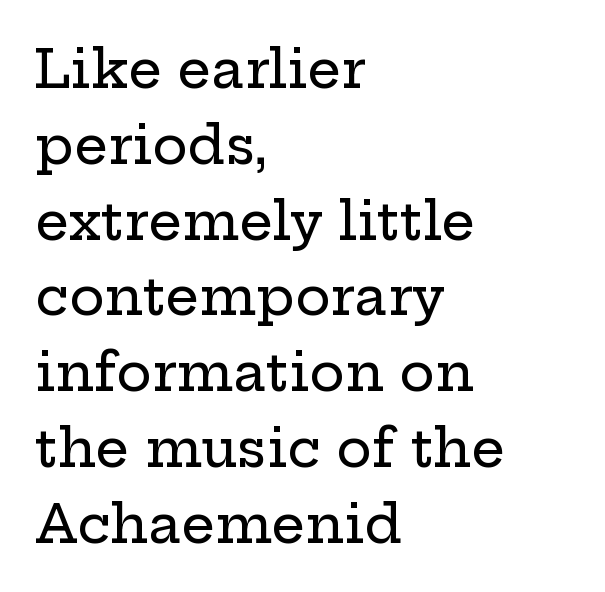
{"serif": "yes", "italic": "no", "width": "wide", "stroke_contrast": "low", "x_height": "medium", "monospaced": "no", "underline": "no", "align": "left", "line_spacing": "normal", "line_spacing_ratio": 1.43, "letter_spacing": "normal", "letter_spacing_em": 0.0, "glyph_px": 53}
